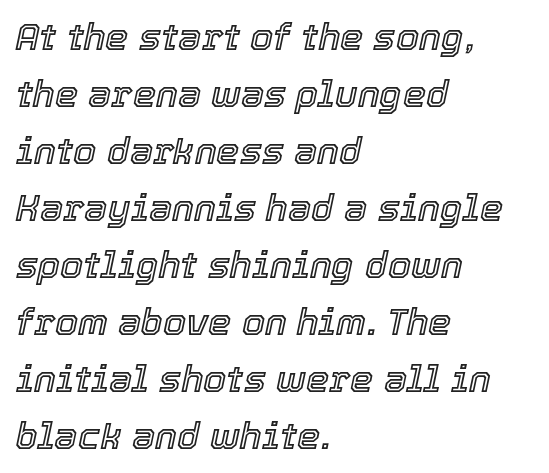
Q: Is the text italic (slanted)? A: Yes, it leans right by about 12 degrees.
Q: Is the text underlined? A: No.
Q: How is the paragraph aligned? A: Left-aligned.
Q: Is the spacing between letters normal or unusually wide? A: Normal.
Q: Is the spacing between lines tight, normal or loose? A: Normal.
Q: Width (condensed, normal, or wide)? A: Normal.
Q: x-height? A: Medium.
Q: Monospaced? A: No.
